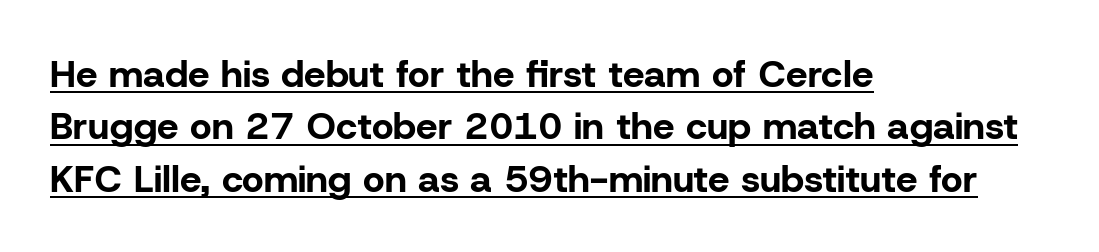
The image shows 38 px bold sans-serif type, upright; set left-aligned, normal line spacing (1.38x), normal letter spacing, underlined; low stroke contrast and a medium x-height.
